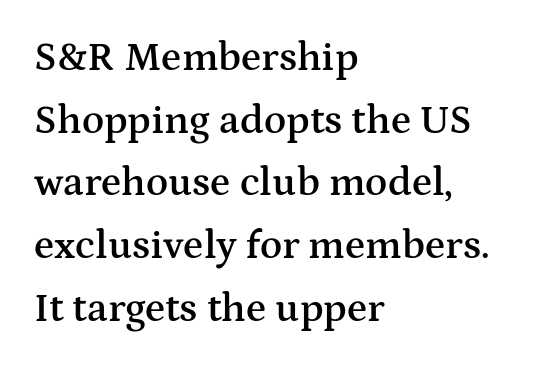
The image shows 41 px semibold, wide serif type, upright; set left-aligned, normal line spacing (1.53x), normal letter spacing, not underlined; medium stroke contrast and a medium x-height.
